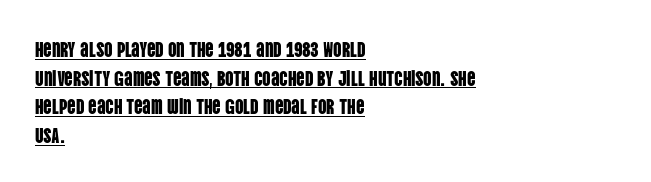
Q: Is the text italic (slanted)? A: No, it is upright.
Q: Is the text underlined? A: Yes.
Q: How is the paragraph aligned? A: Left-aligned.
Q: Is the spacing between letters normal or unusually wide? A: Normal.
Q: Is the spacing between lines tight, normal or loose? A: Normal.
